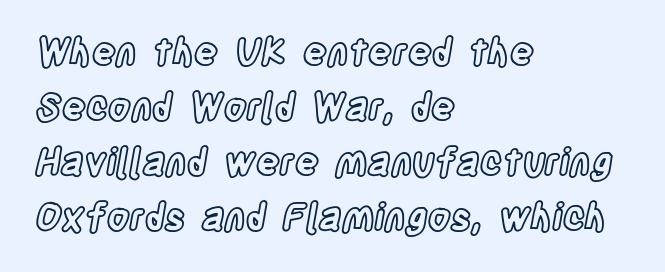
Q: Is the text italic (slanted)? A: Yes.
Q: Is the text underlined? A: No.
Q: How is the paragraph aligned? A: Left-aligned.
Q: Is the spacing between letters normal or unusually wide? A: Normal.
Q: Is the spacing between lines tight, normal or loose? A: Normal.
Q: Width (condensed, normal, or wide)? A: Condensed.
Q: x-height? A: Large.
Q: Monospaced? A: No.
